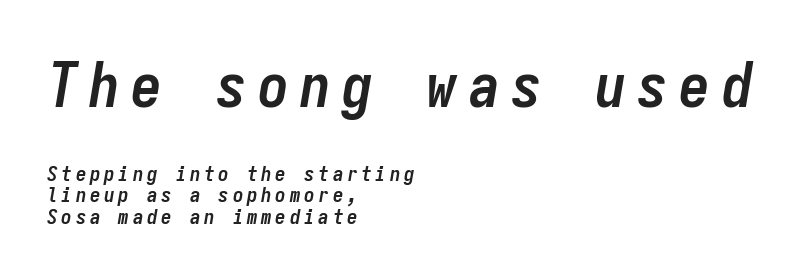
The zone under the glyphs is completely vacant. The sample has been set heavy, in full bold. Where is the straight margin? On the left. You can tell it's italic because the verticals aren't actually vertical.
